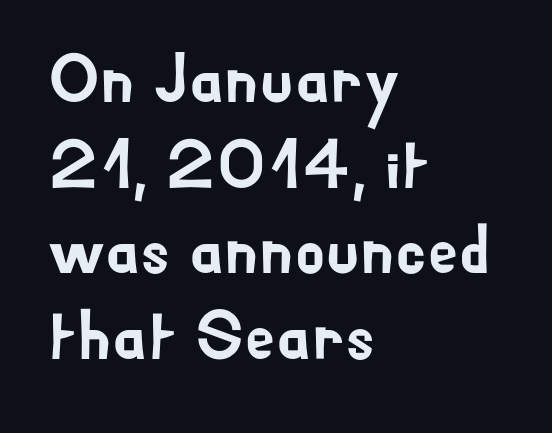
{"serif": "no", "italic": "no", "width": "normal", "stroke_contrast": "low", "x_height": "small", "monospaced": "no", "underline": "no", "align": "left", "line_spacing_ratio": 1.24, "letter_spacing": "normal", "letter_spacing_em": 0.0, "glyph_px": 69}
